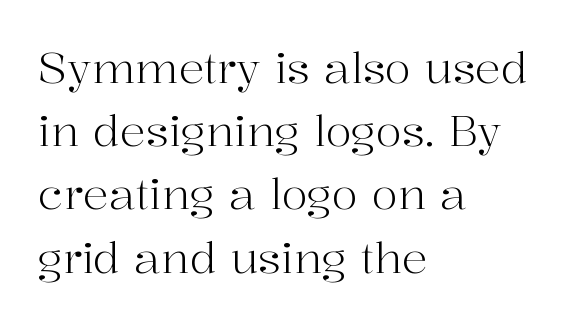
The image shows 43 px light serif type, upright; set left-aligned, normal line spacing (1.47x), normal letter spacing, not underlined; high stroke contrast and a medium x-height.
